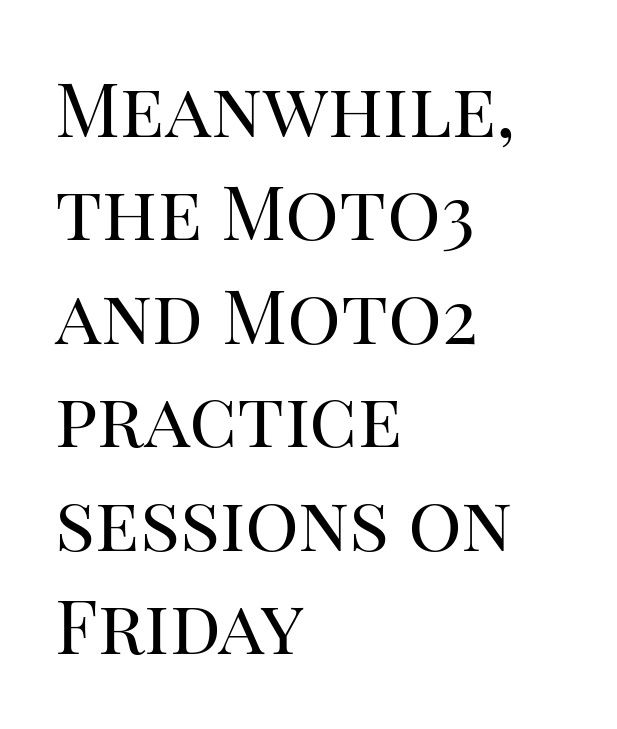
The lines in this sample share a left origin and differ only in where they stop. Think standard paragraph weight, or any step lighter than that. The passage shown stacks its lines at a standard gap. What stands out about the letter spacing? Nothing — it is the standard amount. Is this a fixed-width face? No — the glyphs have proportional, varying widths.
